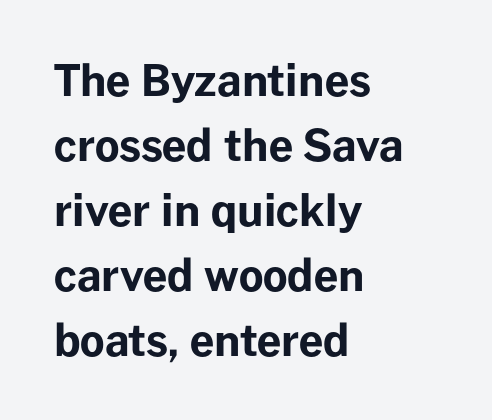
A clean baseline with only descenders dipping below it. Compared with typical body copy, the letter spacing here is the same. I'd describe the lettering as bold — thick and assertive. Horizontal bands of white between lines are of average thickness. One-word summary of the alignment: left. It's the straight-up-and-down kind of type.
